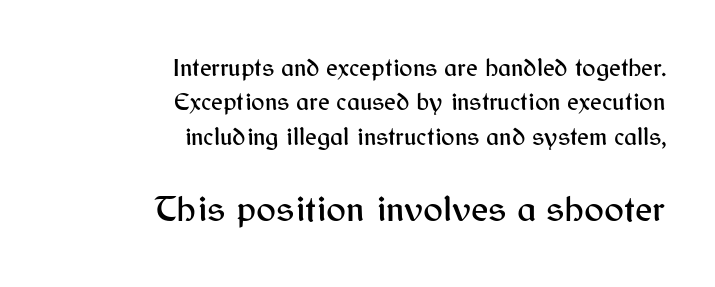
{"serif": "no", "italic": "no", "width": "normal", "stroke_contrast": "medium", "x_height": "medium", "monospaced": "no", "underline": "no", "align": "right", "line_spacing": "normal", "line_spacing_ratio": 1.38, "letter_spacing": "normal", "letter_spacing_em": 0.0, "larger_block": "second", "size_ratio": 1.48, "glyph_px": 37}
